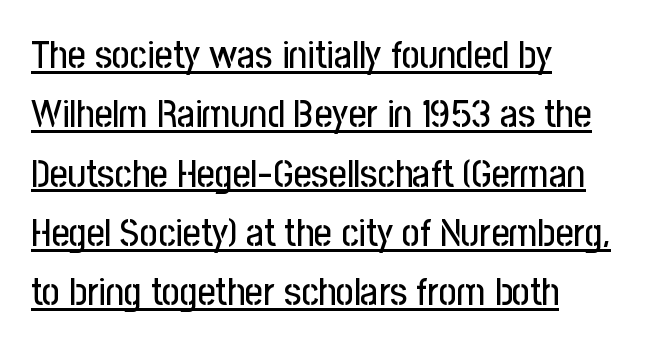
Q: Is the text italic (slanted)? A: No, it is upright.
Q: Is the typeface a serif or a sans-serif typeface? A: Sans-serif.
Q: Is the text underlined? A: Yes.
Q: How is the paragraph aligned? A: Left-aligned.
Q: Is the spacing between letters normal or unusually wide? A: Normal.
Q: Is the spacing between lines tight, normal or loose? A: Normal.
Q: Width (condensed, normal, or wide)? A: Condensed.
Q: Stroke contrast? A: Low.
Q: x-height? A: Medium.
Q: Monospaced? A: No.
